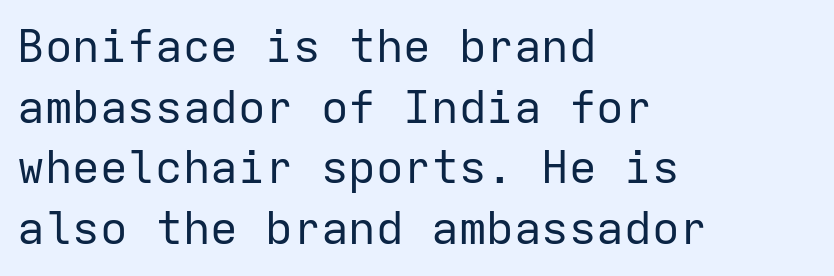
Q: Is the text bold? A: No.
Q: Is the text italic (slanted)? A: No, it is upright.
Q: Is the typeface a serif or a sans-serif typeface? A: Sans-serif.
Q: Is the text underlined? A: No.
Q: How is the paragraph aligned? A: Left-aligned.
Q: Is the spacing between letters normal or unusually wide? A: Normal.
Q: Is the spacing between lines tight, normal or loose? A: Normal.
Q: Width (condensed, normal, or wide)? A: Normal.
Q: Stroke contrast? A: Low.
Q: x-height? A: Medium.
Q: Monospaced? A: Yes.
